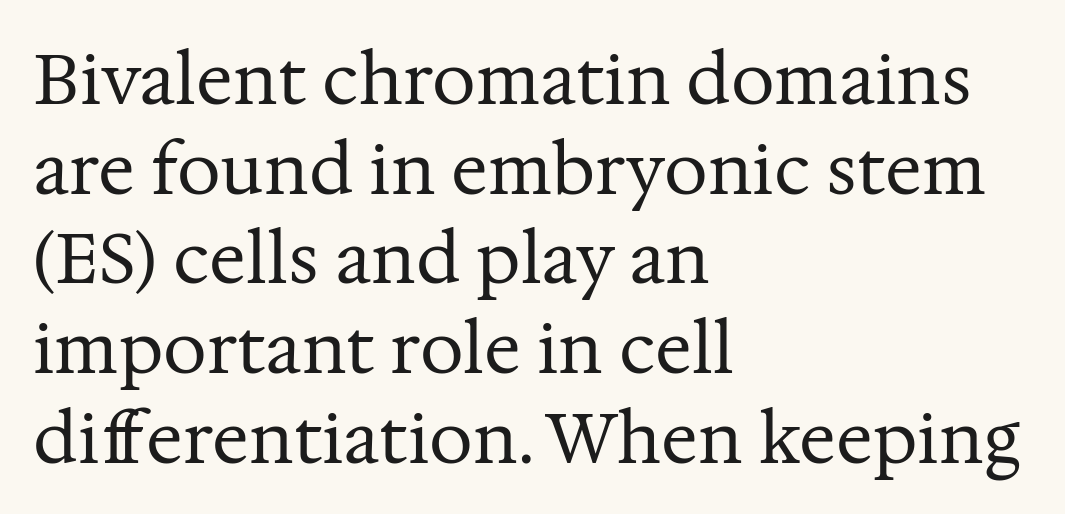
Q: Is the text bold? A: No.
Q: Is the text italic (slanted)? A: No, it is upright.
Q: Is the typeface a serif or a sans-serif typeface? A: Serif.
Q: Is the text underlined? A: No.
Q: How is the paragraph aligned? A: Left-aligned.
Q: Is the spacing between letters normal or unusually wide? A: Normal.
Q: Is the spacing between lines tight, normal or loose? A: Normal.
Q: Width (condensed, normal, or wide)? A: Normal.
Q: Stroke contrast? A: Medium.
Q: x-height? A: Medium.
Q: Monospaced? A: No.
